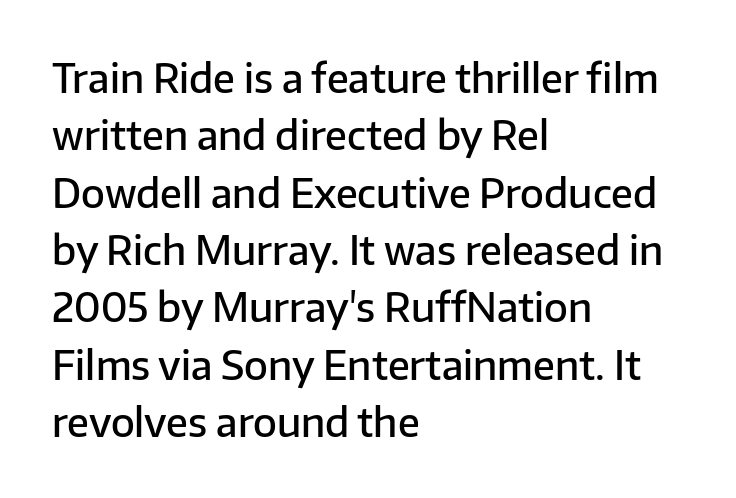
Q: Is the text bold? A: Semi-bold.
Q: Is the text italic (slanted)? A: No, it is upright.
Q: Is the typeface a serif or a sans-serif typeface? A: Sans-serif.
Q: Is the text underlined? A: No.
Q: How is the paragraph aligned? A: Left-aligned.
Q: Is the spacing between letters normal or unusually wide? A: Normal.
Q: Is the spacing between lines tight, normal or loose? A: Normal.
Q: Width (condensed, normal, or wide)? A: Normal.
Q: Stroke contrast? A: Low.
Q: x-height? A: Medium.
Q: Monospaced? A: No.
